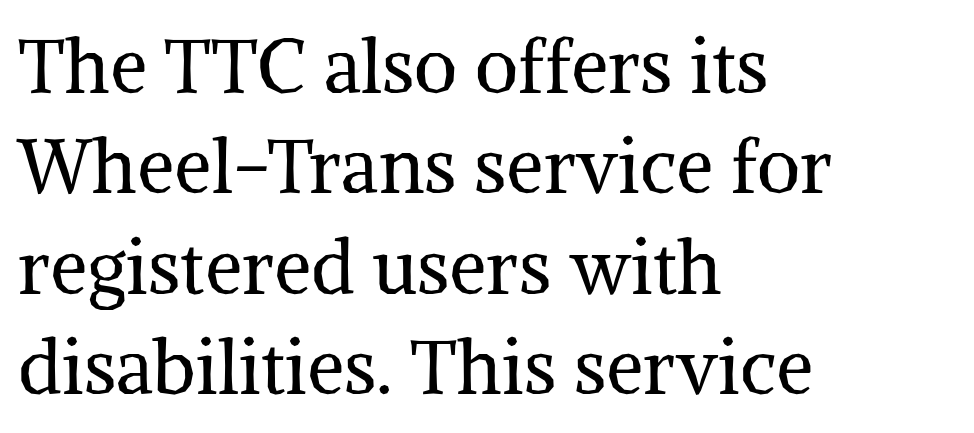
The image shows 75 px regular-weight serif type, upright; set left-aligned, normal line spacing (1.34x), normal letter spacing, not underlined; medium stroke contrast and a medium x-height.
